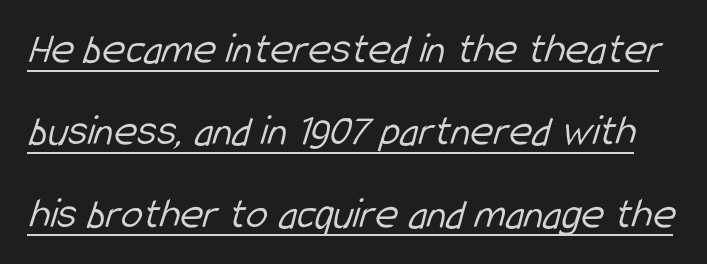
{"serif": "no", "bold": "no", "weight": "light", "width": "condensed", "stroke_contrast": "low", "x_height": "medium", "monospaced": "no", "underline": "yes", "line_spacing_ratio": 1.87, "letter_spacing": "normal", "letter_spacing_em": 0.0, "glyph_px": 44}
